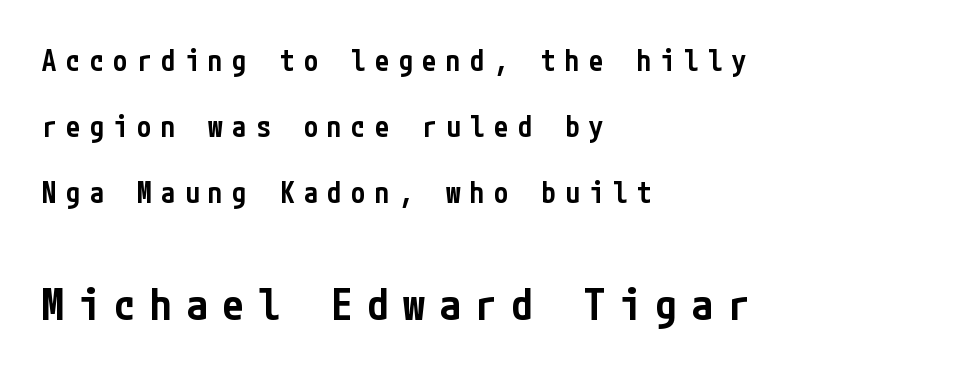
The image shows 44 px semibold, condensed sans-serif type, upright; set left-aligned, loose line spacing (2.28x), unusually wide letter spacing (+0.32 em), not underlined; the second (bottom) block is 1.52x larger; low stroke contrast and a medium x-height.
